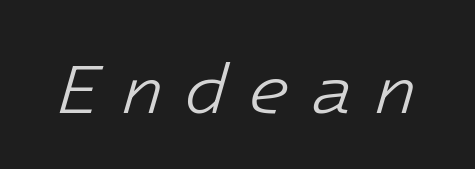
{"italic": "yes", "lean": "right", "slant_degrees": 16, "bold": "no", "weight": "light", "width": "normal", "stroke_contrast": "low", "x_height": "medium", "monospaced": "yes", "underline": "no", "letter_spacing": "wide", "letter_spacing_em": 0.28, "glyph_px": 71}
